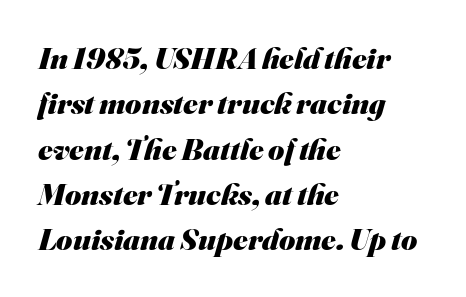
Q: Is the text bold? A: Yes.
Q: Is the typeface a serif or a sans-serif typeface? A: Sans-serif.
Q: Is the text underlined? A: No.
Q: How is the paragraph aligned? A: Left-aligned.
Q: Is the spacing between letters normal or unusually wide? A: Normal.
Q: Is the spacing between lines tight, normal or loose? A: Normal.
Q: Width (condensed, normal, or wide)? A: Normal.
Q: Stroke contrast? A: Medium.
Q: x-height? A: Small.
Q: Monospaced? A: No.
